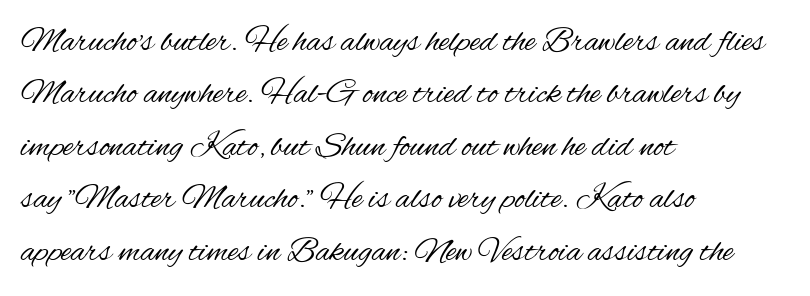
The image shows 35 px regular-weight, condensed sans-serif type; set left-aligned, normal line spacing (1.5x), normal letter spacing, not underlined; medium stroke contrast and a small x-height.
